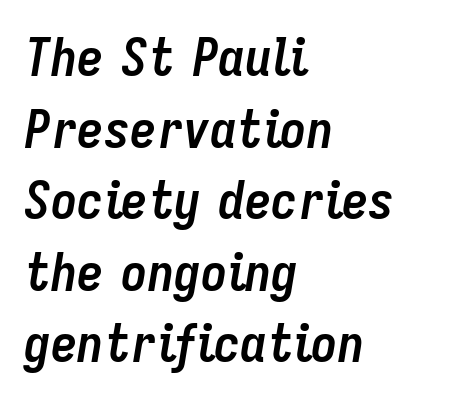
Chunky letters — that's bold for sure. How would I describe the line gaps? Plain and ordinary. The letterforms sit shoulder to shoulder at normal distance. Where is the straight margin? On the left. Slant detected: the letters are inclined. Spacing verdict: proportional, widths tailored to each character.
